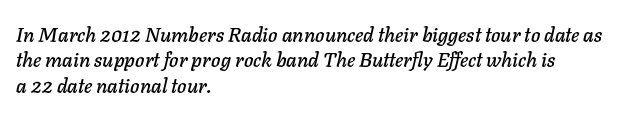
{"italic": "yes", "lean": "right", "slant_degrees": 11, "underline": "no", "align": "left", "line_spacing": "normal", "line_spacing_ratio": 1.27, "letter_spacing": "normal", "letter_spacing_em": 0.0, "glyph_px": 20}
